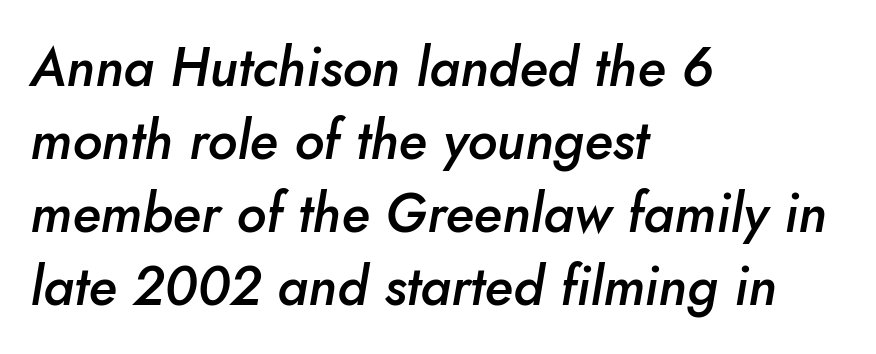
{"italic": "yes", "lean": "right", "slant_degrees": 10, "bold": "semi", "weight": "semibold", "width": "normal", "stroke_contrast": "low", "x_height": "small", "monospaced": "no", "underline": "no", "align": "left", "line_spacing": "normal", "line_spacing_ratio": 1.35, "letter_spacing": "normal", "letter_spacing_em": 0.0, "glyph_px": 54}
